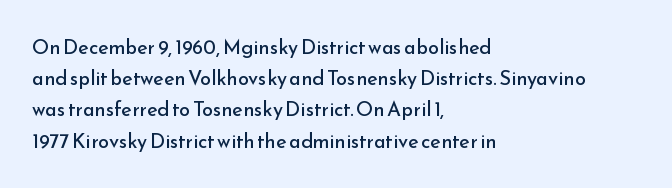
Between one letter and the next there's only the usual sliver of space. Letters rest on an invisible, unmarked baseline. Does the copy run flush right? No — it runs flush left. Nothing heavy about these letters — not bold at all.
